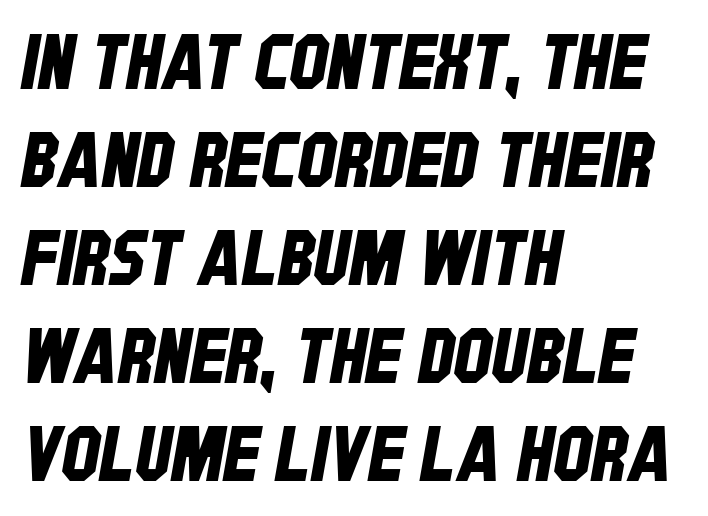
The image shows 76 px condensed sans-serif type; set left-aligned, normal line spacing (1.29x), normal letter spacing, not underlined; low stroke contrast and a large x-height.
